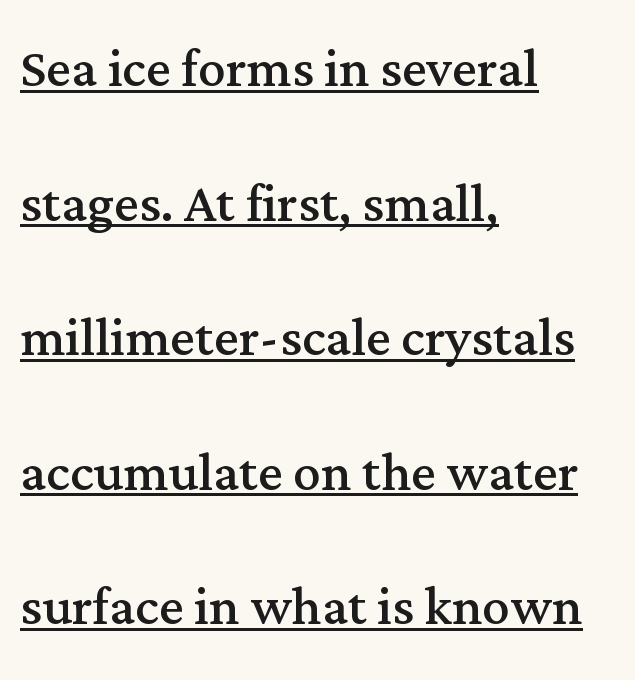
In terms of posture, this sample is upright. Somebody hit Ctrl+U on this one — the words are underlined. Counters stay open thanks to moderate or lighter strokes. Leftover space on each line is placed entirely after the last word. These lines are rendered in a variable-pitch font. Font category for this specimen: serif.
